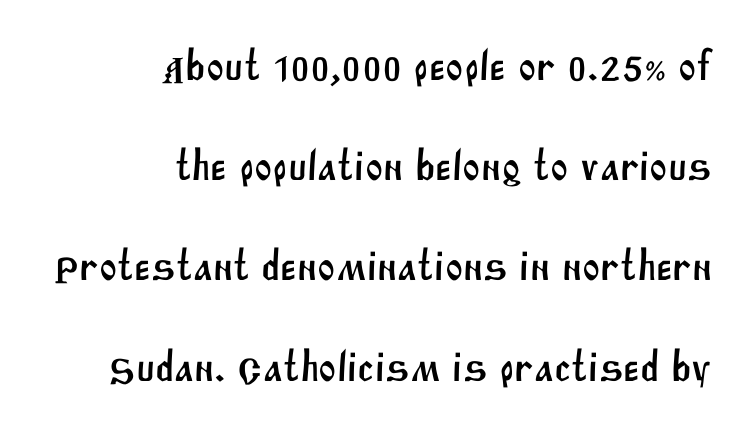
The image shows 43 px sans-serif type; set right-aligned, loose line spacing (2.33x), normal letter spacing, not underlined; medium stroke contrast and a large x-height.
